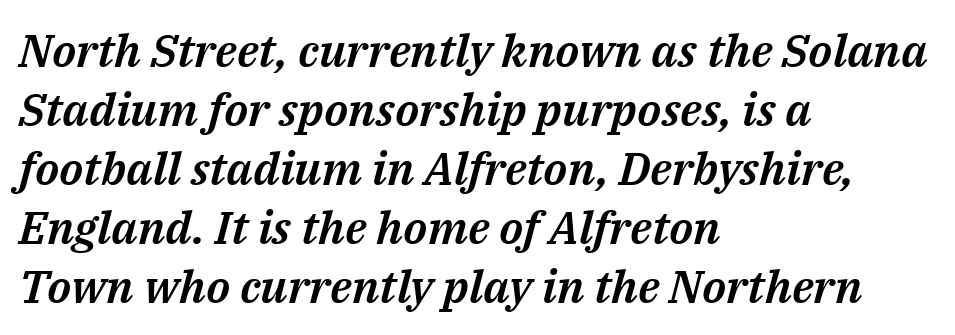
Q: Is the text italic (slanted)? A: Yes, it leans right by about 14 degrees.
Q: Is the text underlined? A: No.
Q: How is the paragraph aligned? A: Left-aligned.
Q: Is the spacing between letters normal or unusually wide? A: Normal.
Q: Is the spacing between lines tight, normal or loose? A: Normal.
Q: Width (condensed, normal, or wide)? A: Normal.
Q: Stroke contrast? A: Medium.
Q: x-height? A: Medium.
Q: Monospaced? A: No.
